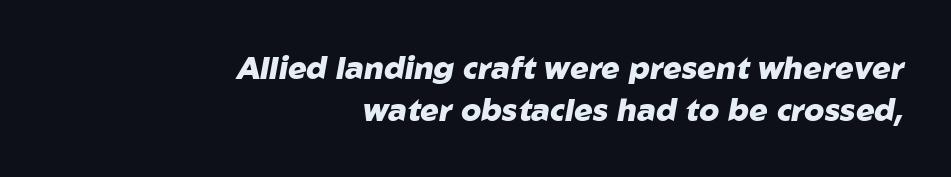
The image shows 31 px heavy type, italic (leaning right); set right-aligned, normal line spacing (1.37x), normal letter spacing, not underlined; low stroke contrast and a medium x-height.
